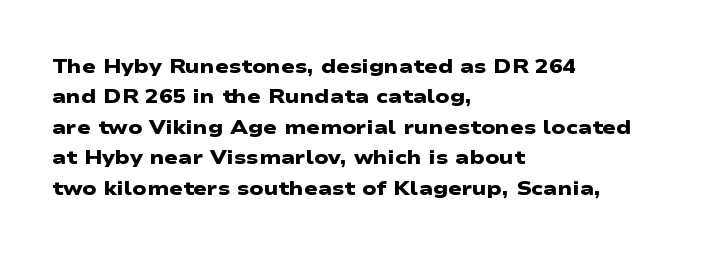
{"bold": "yes", "underline": "no", "align": "left", "line_spacing": "normal", "line_spacing_ratio": 1.52, "letter_spacing": "normal", "letter_spacing_em": 0.0, "glyph_px": 20}
